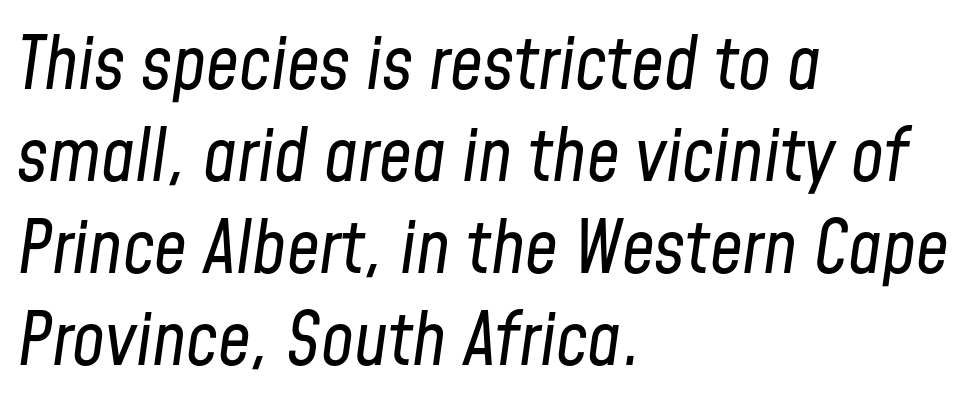
Q: Is the text bold? A: No.
Q: Is the text italic (slanted)? A: Yes, it leans right by about 8 degrees.
Q: Is the text underlined? A: No.
Q: How is the paragraph aligned? A: Left-aligned.
Q: Is the spacing between letters normal or unusually wide? A: Normal.
Q: Is the spacing between lines tight, normal or loose? A: Normal.
Q: Width (condensed, normal, or wide)? A: Condensed.
Q: Stroke contrast? A: Low.
Q: x-height? A: Medium.
Q: Monospaced? A: No.
